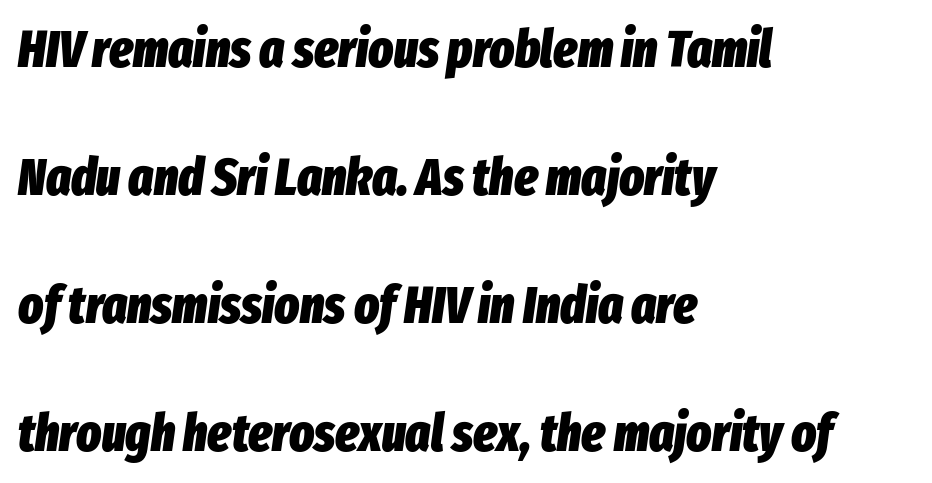
The font's italic variant was chosen for this text. The face used here is proportionally spaced, like ordinary book or web type. Does the weight exceed regular? Yes, all the way to bold. Lines of text with bare space underneath. What stands out about the letter spacing? Nothing — it is the standard amount.
